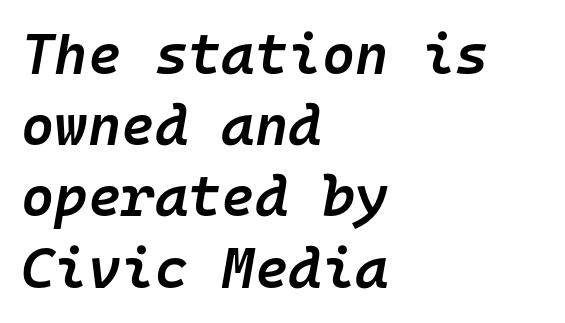
The image shows 57 px semibold type, italic (leaning right), monospaced; set left-aligned, normal line spacing (1.25x), normal letter spacing, not underlined; low stroke contrast and a medium x-height.
